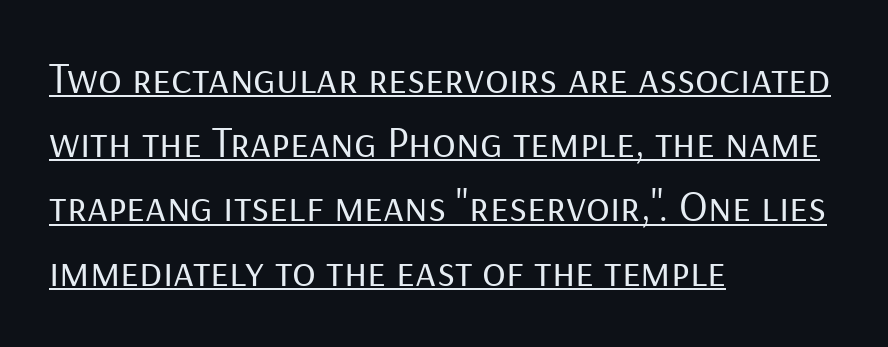
{"serif": "no", "italic": "no", "bold": "no", "weight": "regular", "width": "normal", "stroke_contrast": "low", "x_height": "medium", "monospaced": "no", "underline": "yes", "align": "left", "line_spacing": "normal", "line_spacing_ratio": 1.46, "letter_spacing": "normal", "letter_spacing_em": 0.0, "glyph_px": 44}
